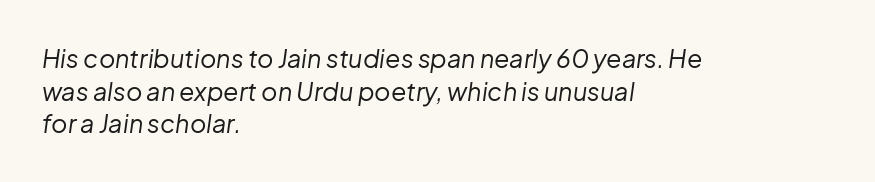
{"italic": "yes", "lean": "right", "slant_degrees": 8, "bold": "no", "underline": "no", "align": "left", "line_spacing": "normal", "line_spacing_ratio": 1.31, "letter_spacing": "normal", "letter_spacing_em": 0.0, "glyph_px": 25}
